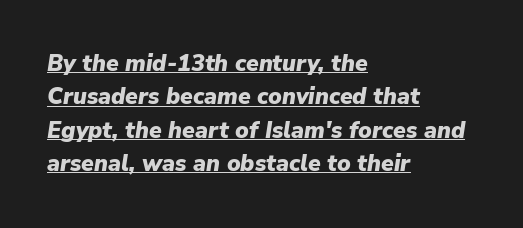
The image shows 23 px bold type, italic (leaning right); set left-aligned, normal line spacing (1.45x), normal letter spacing, underlined.
